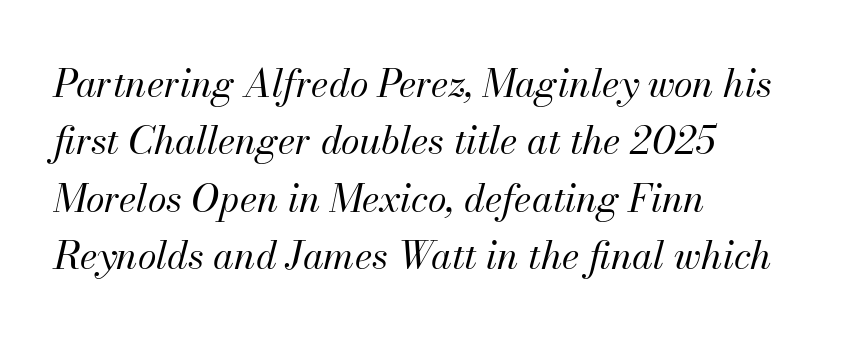
Q: Is the text bold? A: No.
Q: Is the text italic (slanted)? A: Yes, it leans right by about 13 degrees.
Q: Is the text underlined? A: No.
Q: How is the paragraph aligned? A: Left-aligned.
Q: Is the spacing between letters normal or unusually wide? A: Normal.
Q: Is the spacing between lines tight, normal or loose? A: Normal.
Q: Width (condensed, normal, or wide)? A: Normal.
Q: Stroke contrast? A: Medium.
Q: x-height? A: Small.
Q: Monospaced? A: No.
